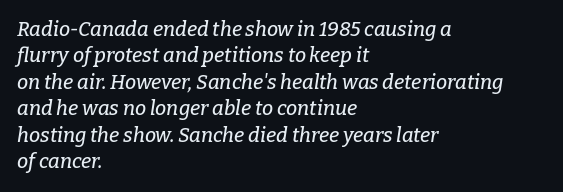
Q: Is the text italic (slanted)? A: Yes, it leans right by about 9 degrees.
Q: Is the text underlined? A: No.
Q: How is the paragraph aligned? A: Left-aligned.
Q: Is the spacing between letters normal or unusually wide? A: Normal.
Q: Is the spacing between lines tight, normal or loose? A: Normal.
